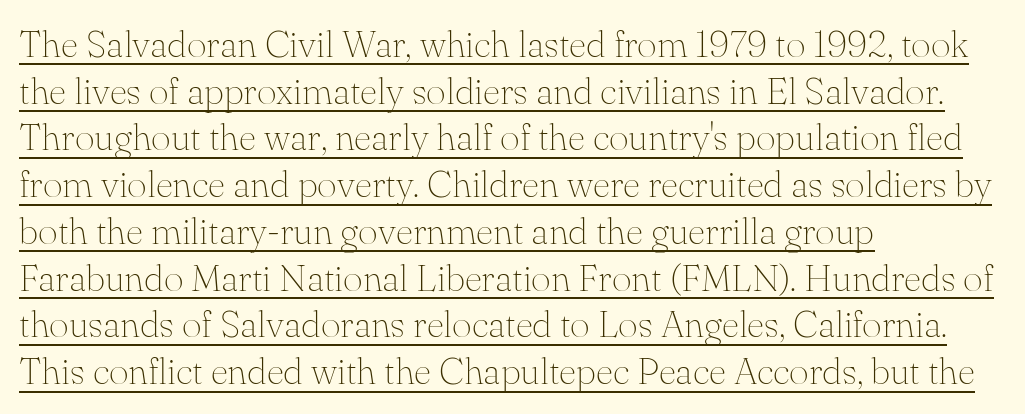
{"serif": "yes", "italic": "no", "bold": "no", "weight": "thin", "width": "normal", "stroke_contrast": "medium", "x_height": "small", "monospaced": "no", "underline": "yes", "align": "left", "line_spacing_ratio": 1.23, "letter_spacing": "normal", "letter_spacing_em": 0.0, "glyph_px": 38}
